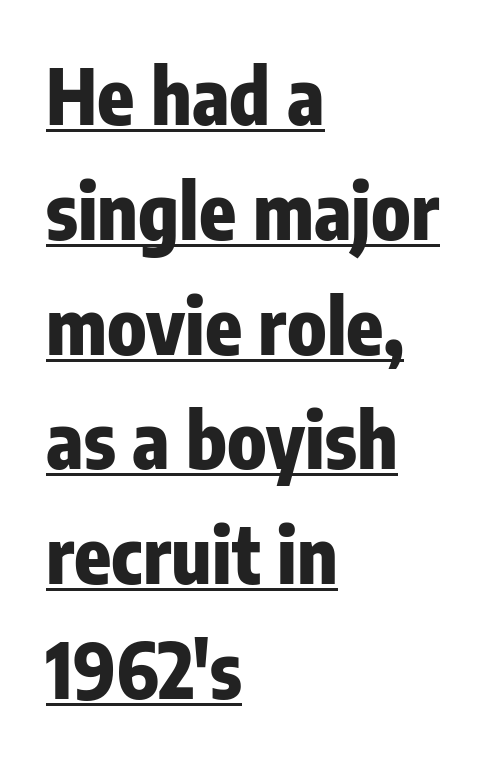
Q: Is the text bold? A: Yes.
Q: Is the text italic (slanted)? A: No, it is upright.
Q: Is the typeface a serif or a sans-serif typeface? A: Sans-serif.
Q: Is the text underlined? A: Yes.
Q: How is the paragraph aligned? A: Left-aligned.
Q: Is the spacing between letters normal or unusually wide? A: Normal.
Q: Is the spacing between lines tight, normal or loose? A: Normal.
Q: Width (condensed, normal, or wide)? A: Condensed.
Q: Stroke contrast? A: Low.
Q: x-height? A: Medium.
Q: Monospaced? A: No.
